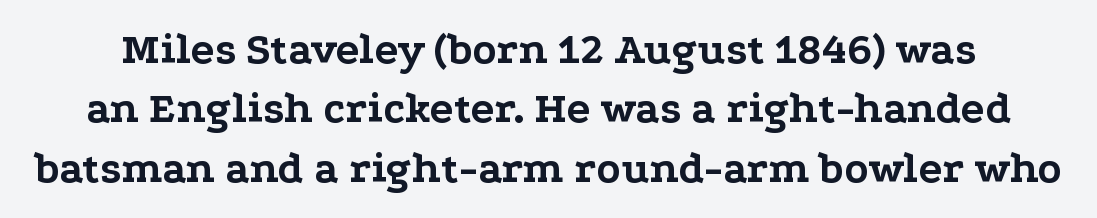
Baseline-to-baseline distance is the conventional proportion of letter height. Check the space under the baseline: it is left empty. Plenty of ink on the page — the face is bold. This rendering leaves character spacing at its baseline value. Look at the bottom of the vertical strokes: they flare into serifs here. Is this a fixed-width face? No — the glyphs have proportional, varying widths.
